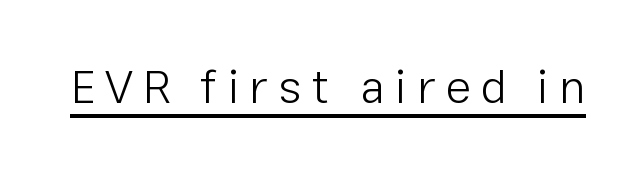
The image shows 47 px light sans-serif type, upright; set unusually wide letter spacing (+0.22 em), underlined; low stroke contrast and a medium x-height.
